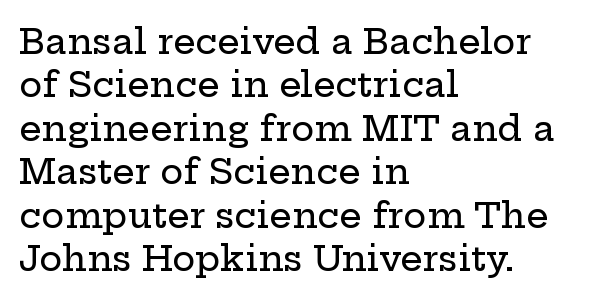
{"serif": "yes", "italic": "no", "width": "wide", "stroke_contrast": "low", "x_height": "medium", "monospaced": "no", "underline": "no", "align": "left", "line_spacing_ratio": 1.24, "letter_spacing": "normal", "letter_spacing_em": 0.0, "glyph_px": 35}
